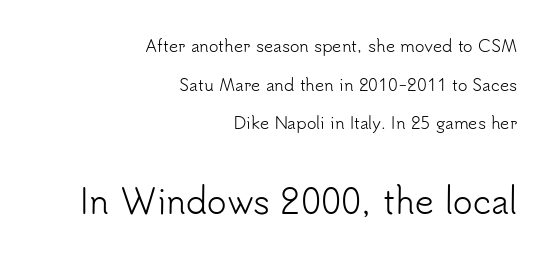
{"serif": "no", "italic": "no", "bold": "no", "weight": "light", "width": "normal", "stroke_contrast": "low", "x_height": "small", "monospaced": "no", "underline": "no", "align": "right", "line_spacing": "loose", "line_spacing_ratio": 2.41, "letter_spacing": "normal", "letter_spacing_em": 0.0, "larger_block": "second", "size_ratio": 2.06, "glyph_px": 33}
